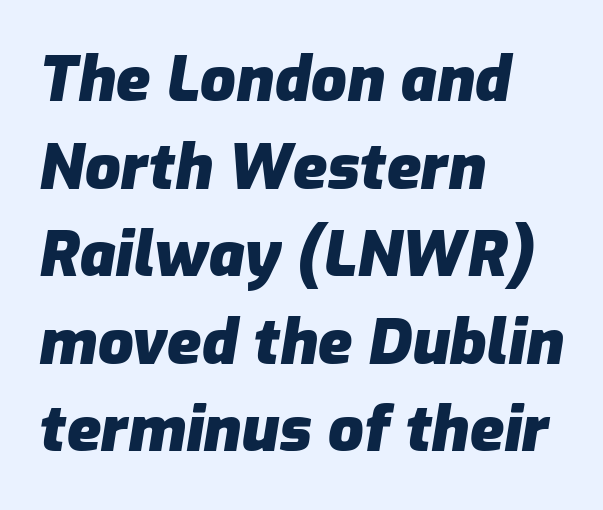
{"italic": "yes", "lean": "right", "slant_degrees": 9, "bold": "yes", "weight": "heavy", "width": "normal", "stroke_contrast": "low", "x_height": "medium", "monospaced": "no", "underline": "no", "align": "left", "line_spacing": "normal", "line_spacing_ratio": 1.39, "letter_spacing": "normal", "letter_spacing_em": 0.0, "glyph_px": 63}
